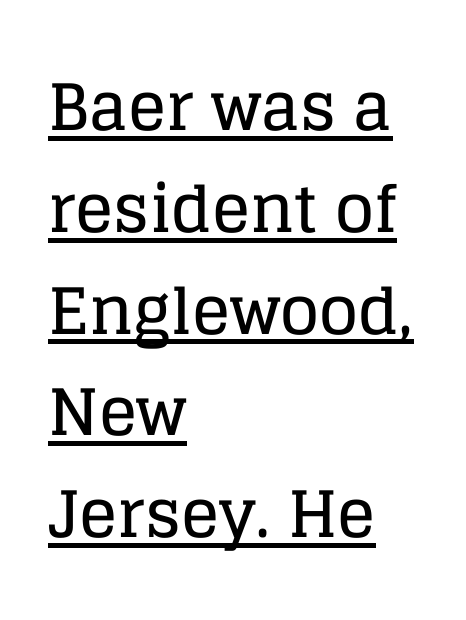
The image shows 64 px serif type, upright; set left-aligned, normal line spacing (1.59x), normal letter spacing, underlined; low stroke contrast and a large x-height.
